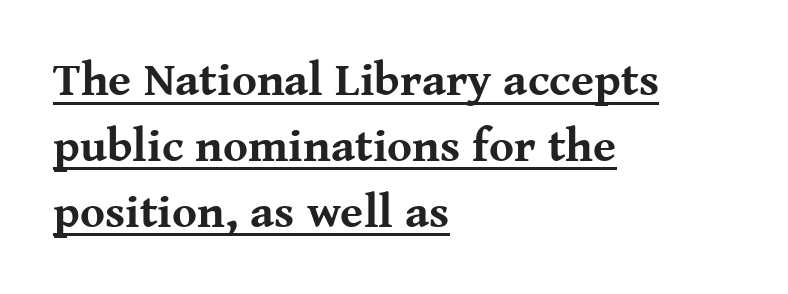
The image shows 47 px bold serif type, upright; set left-aligned, normal line spacing (1.4x), normal letter spacing, underlined; medium stroke contrast and a medium x-height.
